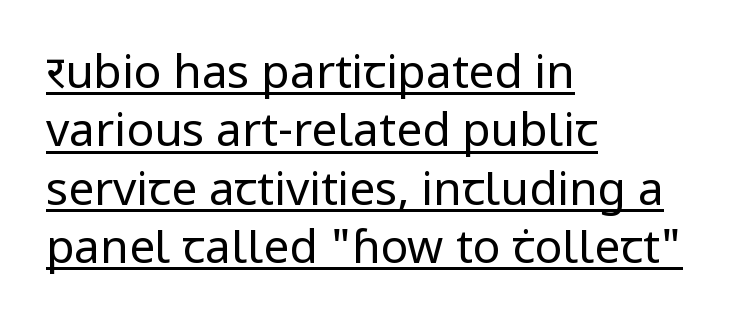
The typesetter has applied underlining to the passage shown. This is the regular roman posture of the typeface. Think standard paragraph weight, or any step lighter than that. Default kerning and tracking; the words read as compact shapes.
